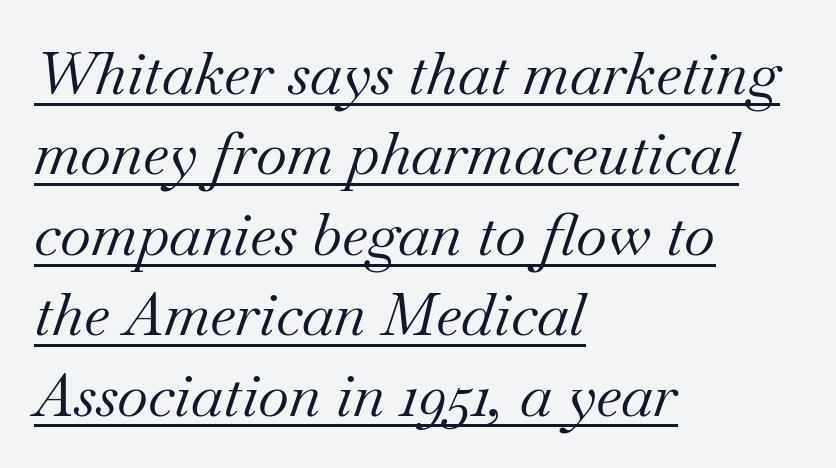
{"serif": "yes", "italic": "yes", "lean": "right", "slant_degrees": 18, "bold": "no", "weight": "regular", "width": "normal", "stroke_contrast": "medium", "x_height": "small", "monospaced": "no", "underline": "yes", "align": "left", "line_spacing": "normal", "line_spacing_ratio": 1.34, "letter_spacing": "normal", "letter_spacing_em": 0.0, "glyph_px": 60}
